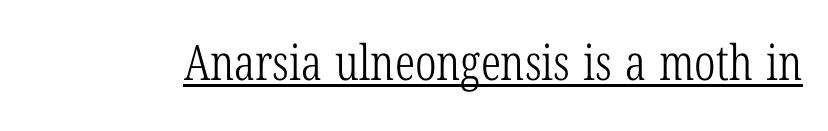
{"serif": "yes", "italic": "no", "bold": "no", "weight": "light", "width": "condensed", "stroke_contrast": "low", "x_height": "medium", "monospaced": "no", "underline": "yes", "letter_spacing": "normal", "letter_spacing_em": 0.0, "glyph_px": 49}
